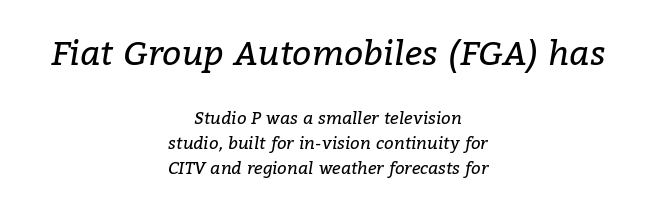
Q: Is the text bold? A: No.
Q: Is the text italic (slanted)? A: Yes, it leans right by about 9 degrees.
Q: Is the typeface a serif or a sans-serif typeface? A: Serif.
Q: Is the text underlined? A: No.
Q: How is the paragraph aligned? A: Centered.
Q: Is the spacing between letters normal or unusually wide? A: Normal.
Q: Is the spacing between lines tight, normal or loose? A: Normal.
Q: Which block of text is set in a larger size, the first (top) or the second (bottom)? A: The first (top) one.
Q: Width (condensed, normal, or wide)? A: Normal.
Q: Stroke contrast? A: Low.
Q: x-height? A: Medium.
Q: Monospaced? A: No.
